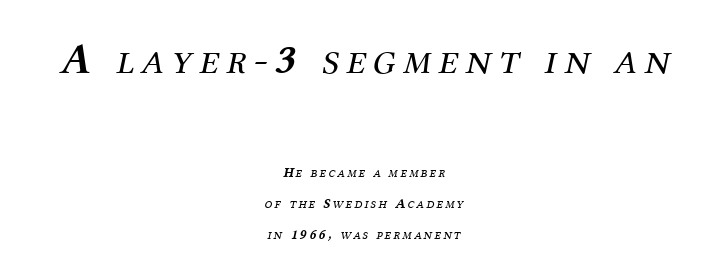
{"serif": "yes", "italic": "yes", "lean": "right", "slant_degrees": 12, "bold": "no", "weight": "regular", "width": "normal", "stroke_contrast": "medium", "x_height": "medium", "monospaced": "no", "underline": "no", "align": "center", "line_spacing": "loose", "line_spacing_ratio": 2.22, "larger_block": "first", "size_ratio": 3.07, "glyph_px": 43}
